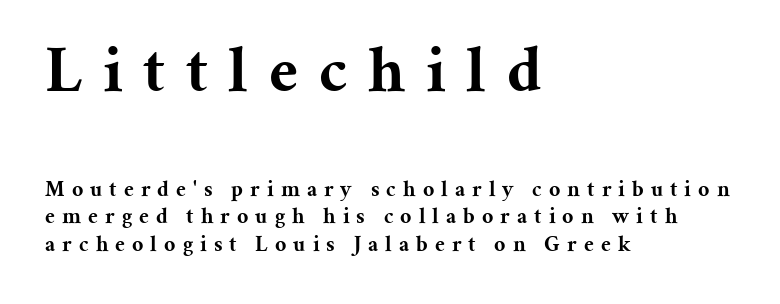
Here the designer chose a conventional face with non-uniform glyph widths. Anything drawn beneath the words? Only blank space. Of the two passages, the one on top uses the larger point size. These lines stack with their left ends in a neat column. Ordinary non-slanted type is in use.
